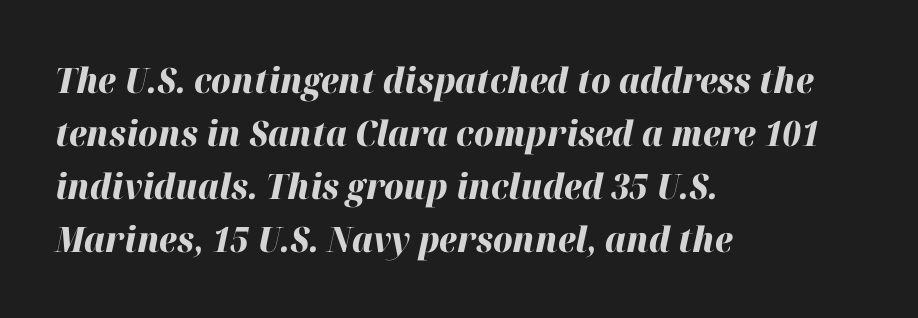
Q: Is the text bold? A: Yes.
Q: Is the text italic (slanted)? A: Yes, it leans right by about 12 degrees.
Q: Is the text underlined? A: No.
Q: How is the paragraph aligned? A: Left-aligned.
Q: Is the spacing between letters normal or unusually wide? A: Normal.
Q: Is the spacing between lines tight, normal or loose? A: Normal.
Q: Width (condensed, normal, or wide)? A: Normal.
Q: Stroke contrast? A: High.
Q: x-height? A: Medium.
Q: Monospaced? A: No.
